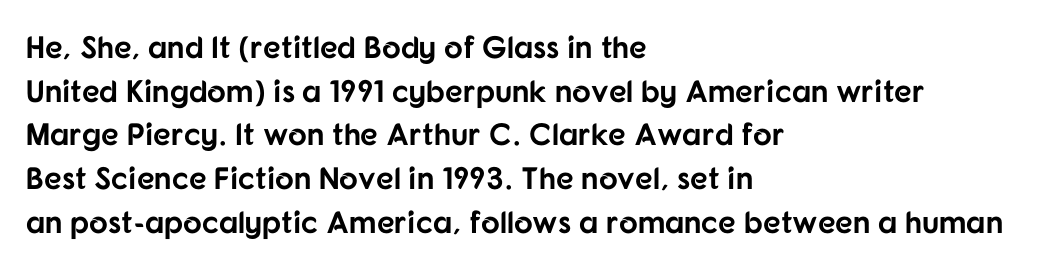
One-word summary of the alignment: left. Bare-footed words on every line. Here the glyphs are tracked normally, forming tight word shapes. A typesetter would call this proportional, since set widths differ per character.
